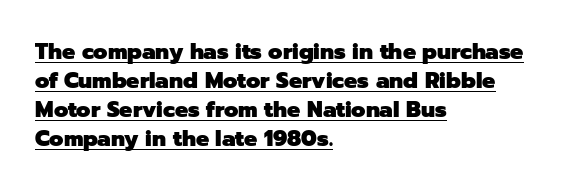
In terms of letterspacing, this is plain default setting. Regarding leading, the lines here are spaced in the standard way. These lines stack with their left ends in a neat column. Every character sits straight up, as roman type does. Has an underline been added? It has. On the weight axis this lands at bold, roughly 700.
